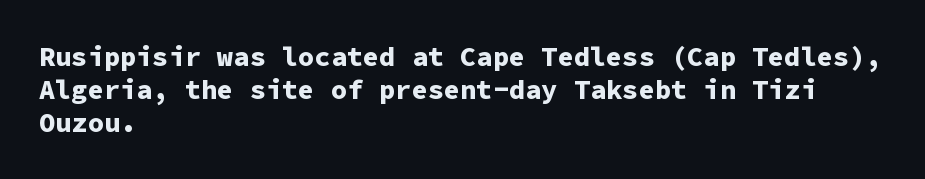
The image shows 27 px bold type, upright; set left-aligned, line spacing 1.22x, normal letter spacing, not underlined.
